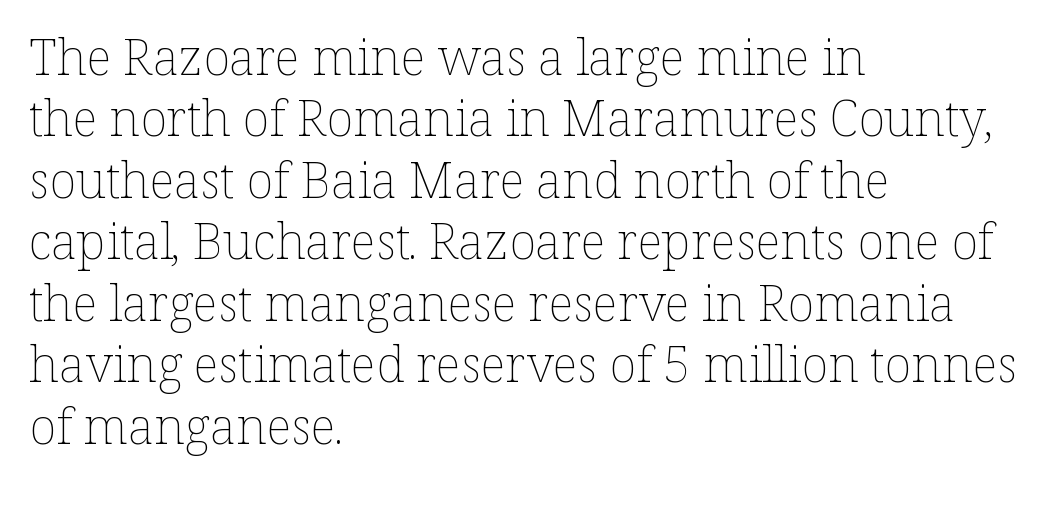
A typesetter would call this proportional, since set widths differ per character. Casual observation: everything's shoved over to the left. The typesetting does not lean heavy: it is not bold. The words here are not underlined. The passage shown has conventional tracking throughout. The type sits square on the baseline with zero lean.
